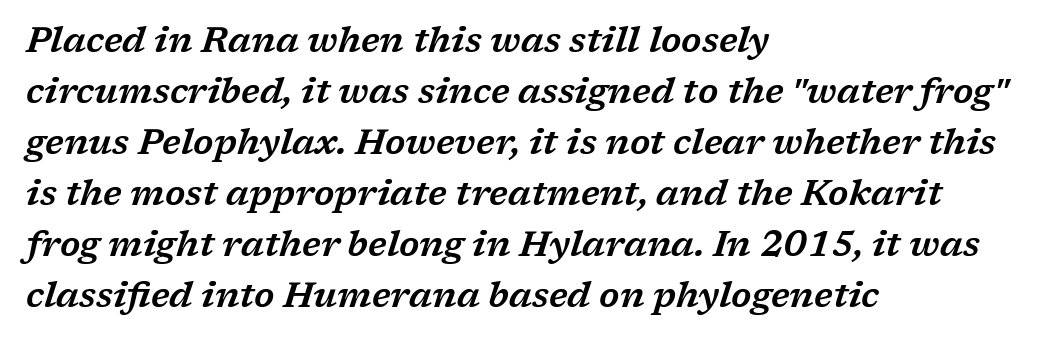
Q: Is the text italic (slanted)? A: Yes, it leans right by about 17 degrees.
Q: Is the typeface a serif or a sans-serif typeface? A: Serif.
Q: Is the text underlined? A: No.
Q: How is the paragraph aligned? A: Left-aligned.
Q: Is the spacing between letters normal or unusually wide? A: Normal.
Q: Is the spacing between lines tight, normal or loose? A: Normal.
Q: Width (condensed, normal, or wide)? A: Wide.
Q: Stroke contrast? A: Low.
Q: x-height? A: Medium.
Q: Monospaced? A: No.
